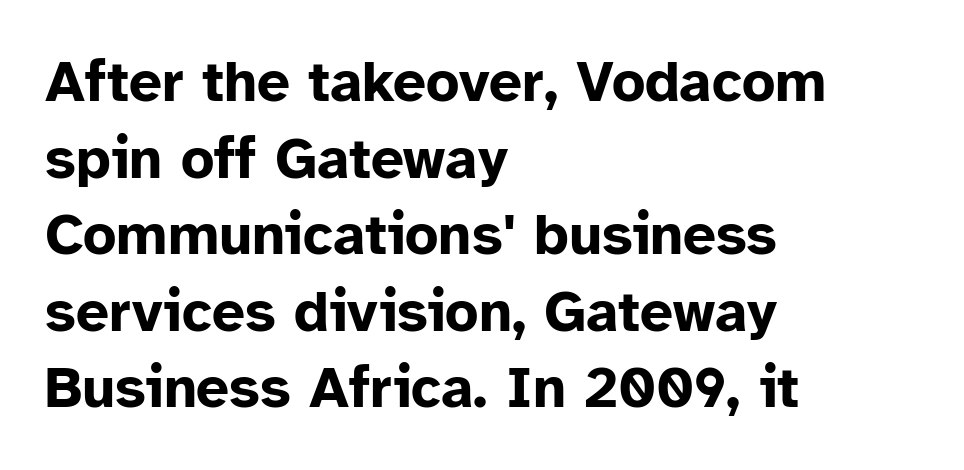
{"serif": "no", "italic": "no", "bold": "yes", "weight": "bold", "width": "normal", "stroke_contrast": "low", "x_height": "medium", "monospaced": "no", "underline": "no", "align": "left", "line_spacing": "normal", "line_spacing_ratio": 1.32, "letter_spacing": "normal", "letter_spacing_em": 0.0, "glyph_px": 58}
